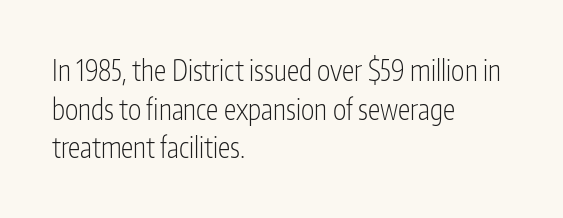
The image shows 28 px light, condensed sans-serif type, upright; set left-aligned, normal line spacing (1.38x), normal letter spacing, not underlined; low stroke contrast and a medium x-height.
